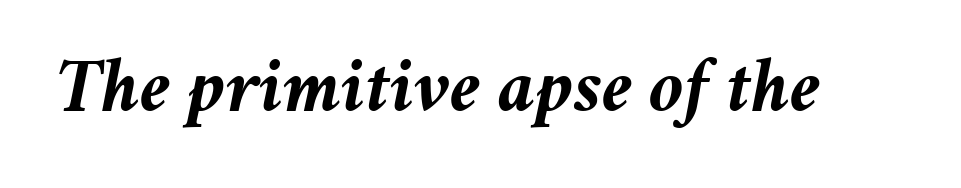
The image shows 77 px semibold type, italic (leaning right); set normal letter spacing, not underlined; medium stroke contrast and a medium x-height.
